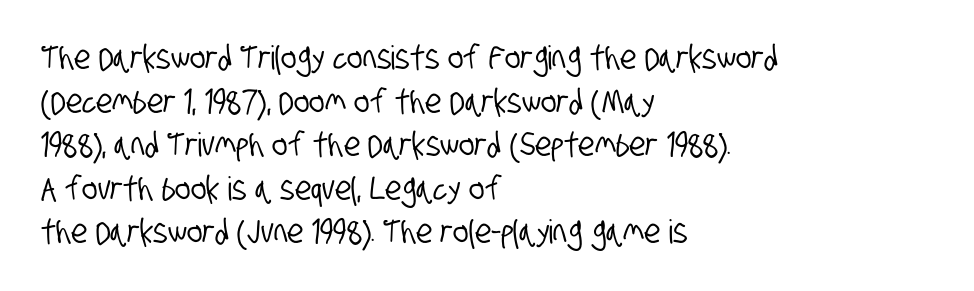
{"serif": "no", "width": "condensed", "stroke_contrast": "low", "x_height": "large", "monospaced": "no", "underline": "no", "align": "left", "line_spacing": "normal", "line_spacing_ratio": 1.32, "letter_spacing": "normal", "letter_spacing_em": 0.0, "glyph_px": 33}
